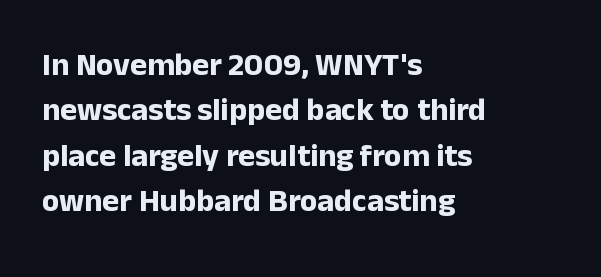
{"serif": "no", "italic": "no", "bold": "yes", "weight": "bold", "width": "normal", "stroke_contrast": "low", "x_height": "medium", "monospaced": "no", "underline": "no", "align": "left", "line_spacing": "normal", "line_spacing_ratio": 1.42, "letter_spacing": "normal", "letter_spacing_em": 0.0, "glyph_px": 32}
